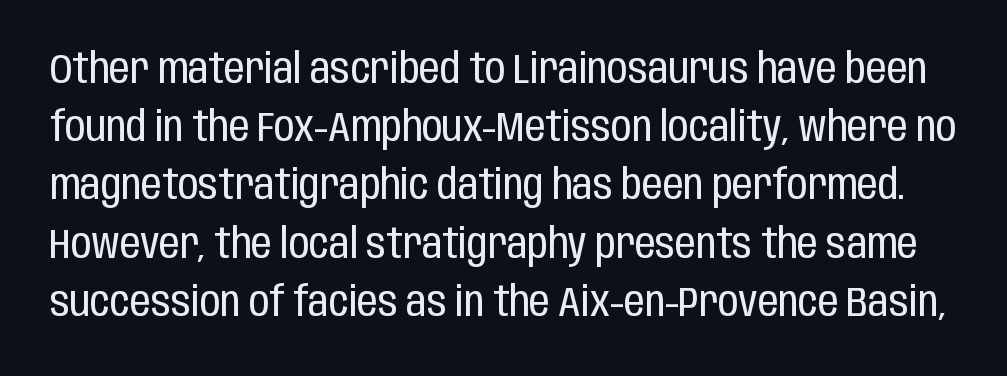
Nothing unusual about the tracking: characters are spaced as the font intends. Do the characters align in a grid? No, the font is proportional. Unlike italic type, these characters show no tilt at all. The words here are not underlined.
